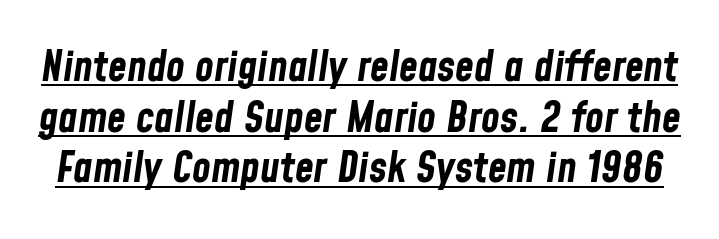
The face used here is rendered with its standard letterfit. The face used here is proportionally spaced, like ordinary book or web type. The typesetter has applied underlining to the passage shown. In terms of weight, the rendering is a true, heavy bold. The lettering tilts uniformly, giving the passage an italic look.
